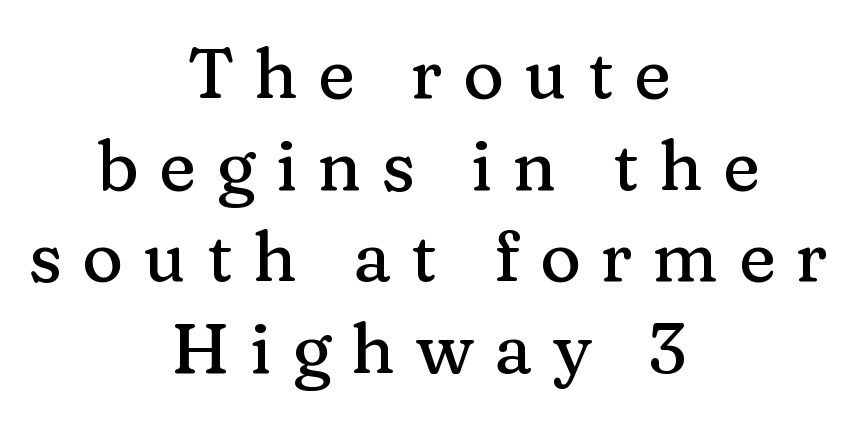
Each new line begins a customary step beneath the previous one. The zone under the glyphs is completely vacant. To sum up the face: it has serifs. What stands out about the letter spacing? Its width — letters are far apart. A typesetter would call this proportional, since set widths differ per character. The rendering positions every line midway between the sides.
